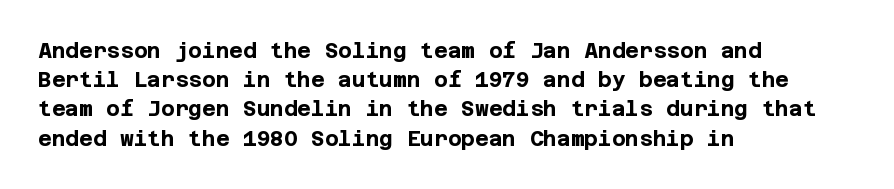
Q: Is the text bold? A: Yes.
Q: Is the text italic (slanted)? A: No, it is upright.
Q: Is the text underlined? A: No.
Q: How is the paragraph aligned? A: Left-aligned.
Q: Is the spacing between letters normal or unusually wide? A: Normal.
Q: Is the spacing between lines tight, normal or loose? A: Normal.
